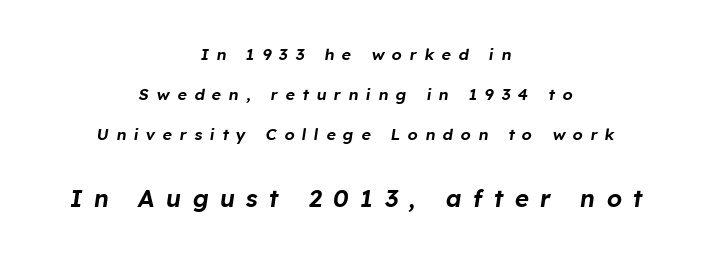
Q: Is the text italic (slanted)? A: Yes, it leans right by about 8 degrees.
Q: Is the text underlined? A: No.
Q: How is the paragraph aligned? A: Centered.
Q: Is the spacing between letters normal or unusually wide? A: Unusually wide.
Q: Is the spacing between lines tight, normal or loose? A: Loose.
Q: Which block of text is set in a larger size, the first (top) or the second (bottom)? A: The second (bottom) one.
